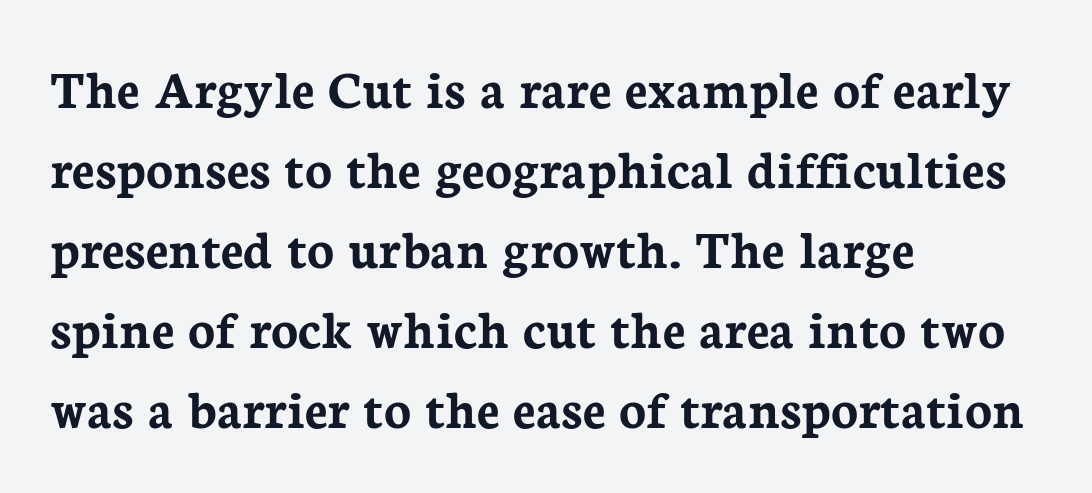
The strokes are fattened all the way to bold. Ordinary non-slanted type is in use. Normally led — the rows are evenly, conventionally spaced. The face used here is proportionally spaced, like ordinary book or web type. Examine the stroke ends and you'll spot serifs. If you drew a ruler down the left edge, every line would touch it.
